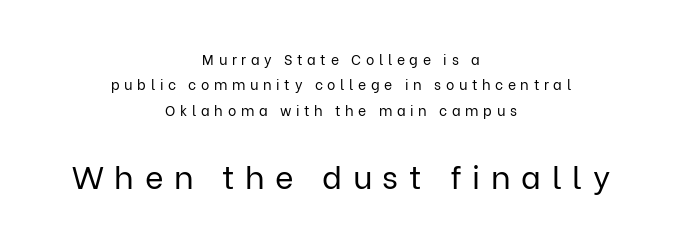
Typesetter's note — lower block bumped up in size, upper block left smaller. Proportional: the letters do not fall into vertical columns. Does extra space separate the letters? Yes, quite a lot of it. The zone under the glyphs is completely vacant. Nothing sits at the stroke ends, so this counts as sans-serif. Italic? Not at all — the glyphs are vertical.
